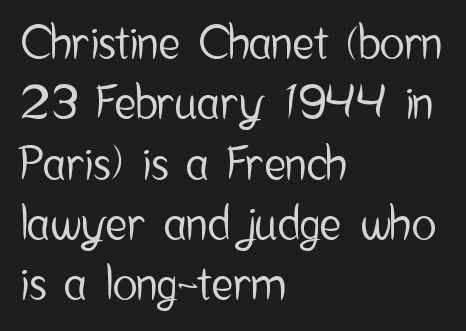
{"serif": "no", "italic": "no", "width": "condensed", "stroke_contrast": "low", "x_height": "medium", "monospaced": "no", "underline": "no", "align": "left", "line_spacing": "normal", "line_spacing_ratio": 1.31, "letter_spacing": "normal", "letter_spacing_em": 0.0, "glyph_px": 46}
